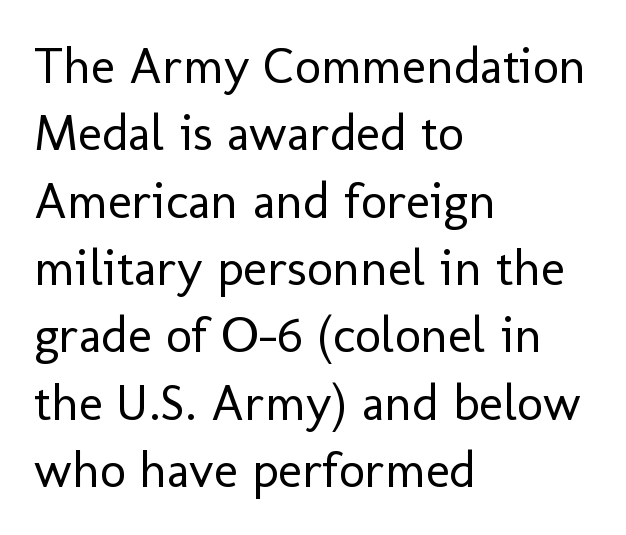
Q: Is the text bold? A: No.
Q: Is the text italic (slanted)? A: No, it is upright.
Q: Is the typeface a serif or a sans-serif typeface? A: Sans-serif.
Q: Is the text underlined? A: No.
Q: How is the paragraph aligned? A: Left-aligned.
Q: Is the spacing between letters normal or unusually wide? A: Normal.
Q: Is the spacing between lines tight, normal or loose? A: Normal.
Q: Width (condensed, normal, or wide)? A: Normal.
Q: Stroke contrast? A: Low.
Q: x-height? A: Medium.
Q: Monospaced? A: No.
